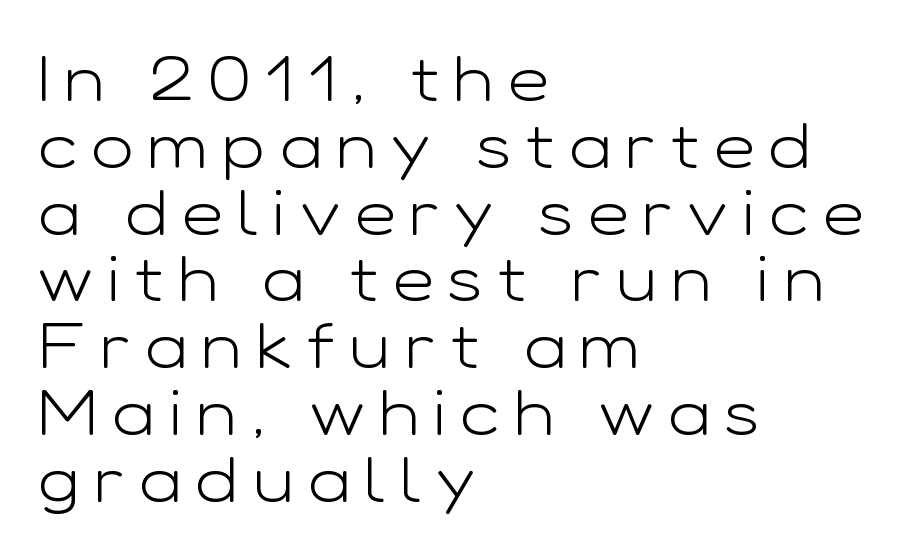
A typesetter would call this proportional, since set widths differ per character. Horizontally, the lines are justified to the leading edge only. Style check: upright. Summary of weight: not heavy and not bold. The designer dialed line spacing down below the default.
